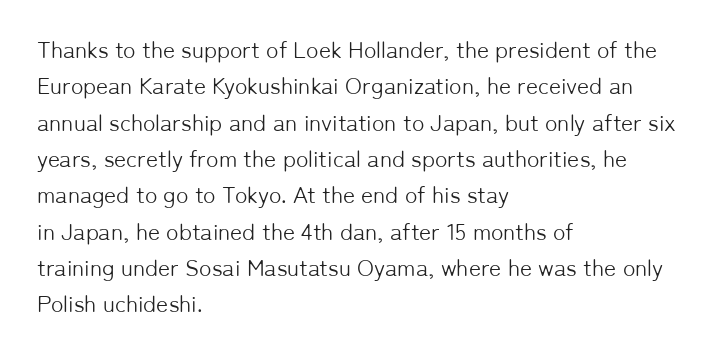
Q: Is the text bold? A: No.
Q: Is the text italic (slanted)? A: No, it is upright.
Q: Is the text underlined? A: No.
Q: How is the paragraph aligned? A: Left-aligned.
Q: Is the spacing between letters normal or unusually wide? A: Normal.
Q: Is the spacing between lines tight, normal or loose? A: Normal.
